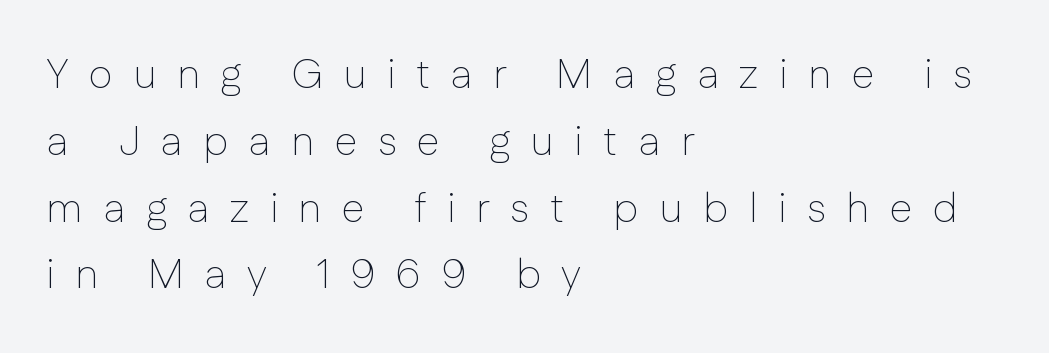
No feet cap the strokes, marking this as sans-serif type. The lines are quadded left. Horizontal bands of white between lines are of average thickness. Note the varied advance widths — an 'i' is clearly narrower than an 'm'. In terms of letterspacing, this is a distinctly airy, spread setting.
